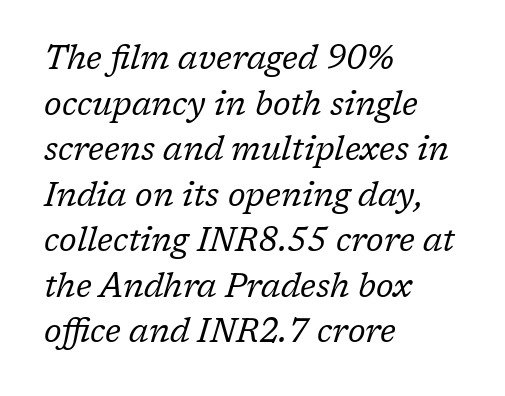
{"serif": "yes", "italic": "yes", "lean": "right", "slant_degrees": 17, "bold": "no", "weight": "regular", "width": "normal", "stroke_contrast": "low", "x_height": "medium", "monospaced": "no", "underline": "no", "align": "left", "line_spacing": "normal", "line_spacing_ratio": 1.38, "letter_spacing": "normal", "letter_spacing_em": 0.0, "glyph_px": 33}
